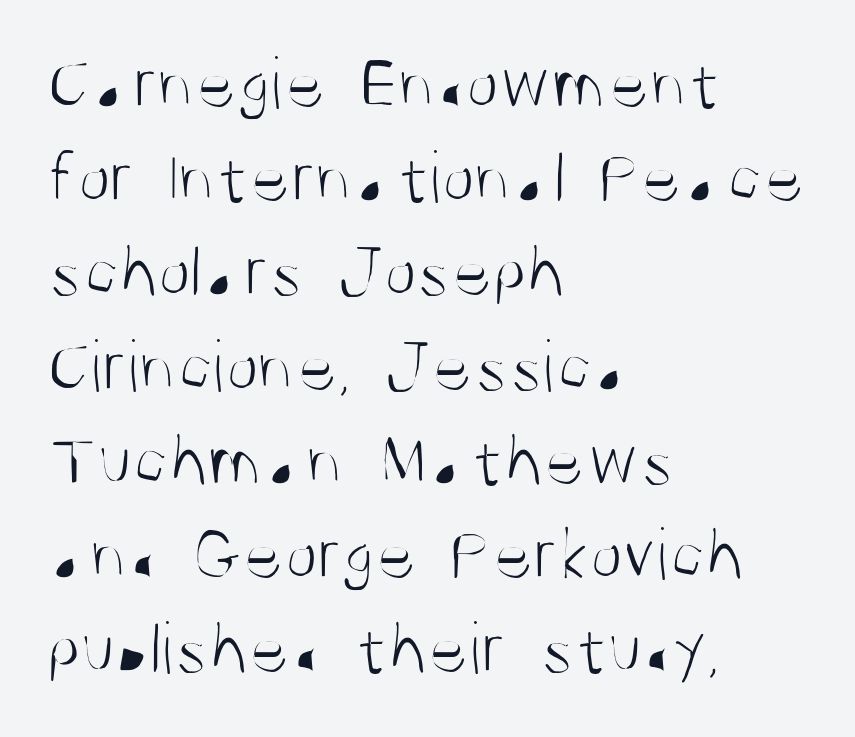
The image shows 76 px light, condensed sans-serif type, upright; set left-aligned, line spacing 1.24x, normal letter spacing, not underlined; medium stroke contrast and a large x-height.
